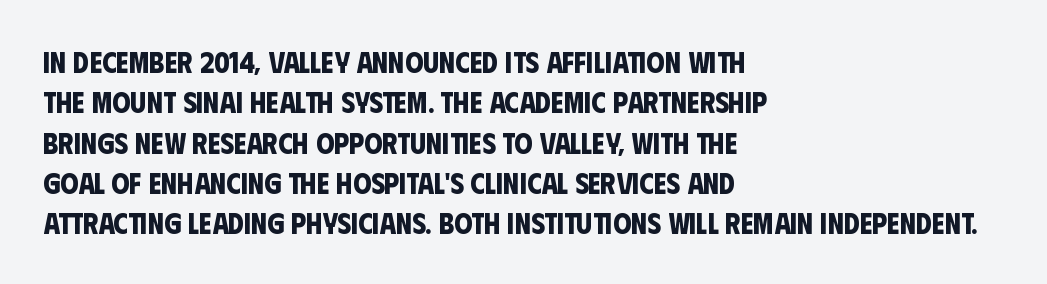
The image shows 29 px bold, condensed sans-serif type; set left-aligned, normal line spacing (1.39x), normal letter spacing, not underlined; low stroke contrast and a large x-height.
